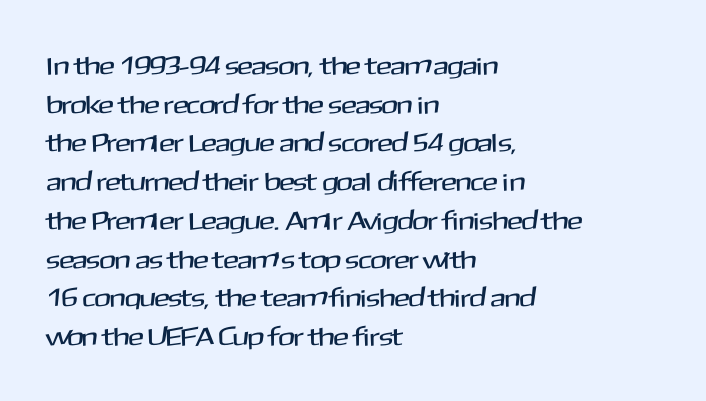
If you measured baseline to baseline, you'd find a middling distance. The line texture is even and compact thanks to regular tracking. Descender tails drop into unmarked territory. Posture: upright roman. Horizontally, the lines are justified to the leading edge only.
